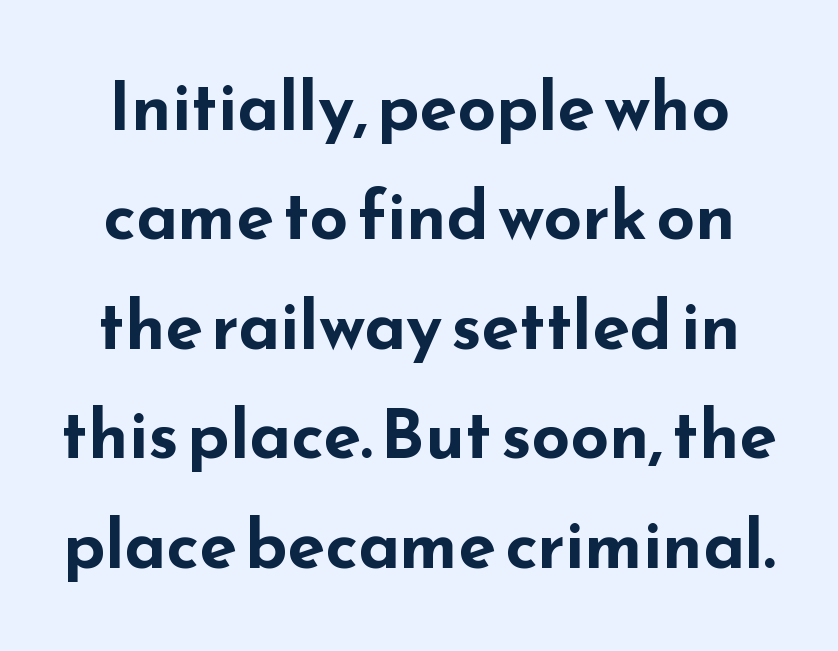
{"serif": "no", "italic": "no", "bold": "yes", "weight": "bold", "width": "wide", "stroke_contrast": "low", "x_height": "small", "monospaced": "no", "underline": "no", "line_spacing": "normal", "line_spacing_ratio": 1.61, "letter_spacing": "normal", "letter_spacing_em": 0.0, "glyph_px": 68}
